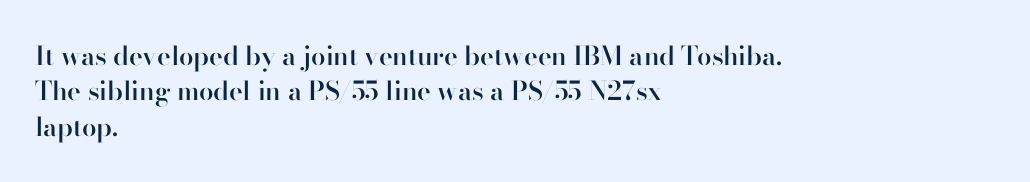
The image shows 26 px text type, upright; set left-aligned, normal line spacing (1.36x), normal letter spacing, not underlined.
